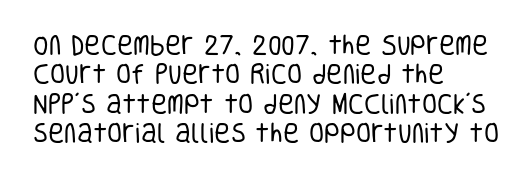
The image shows 22 px text type, upright; set left-aligned, normal line spacing (1.34x), normal letter spacing, not underlined.
